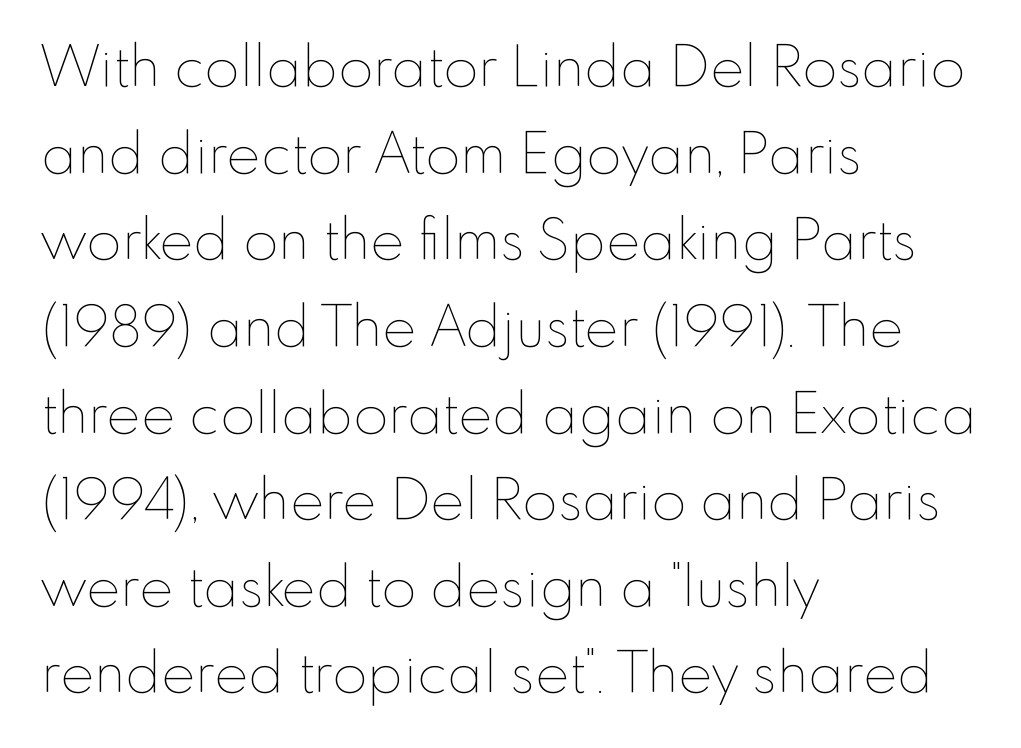
The image shows 57 px thin type, upright; set left-aligned, normal line spacing (1.52x), normal letter spacing, not underlined; low stroke contrast and a small x-height.
